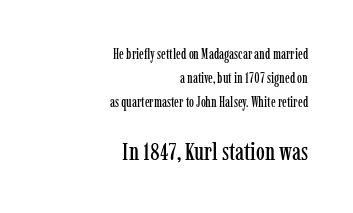
Whoever set this chose a conventional vertical rhythm. Anything drawn beneath the words? Only blank space. The rendering keeps characters at their native spacing. Which of the two is more prominent by size? The second, at the bottom. Every stem runs plumb, perpendicular to the baseline.
